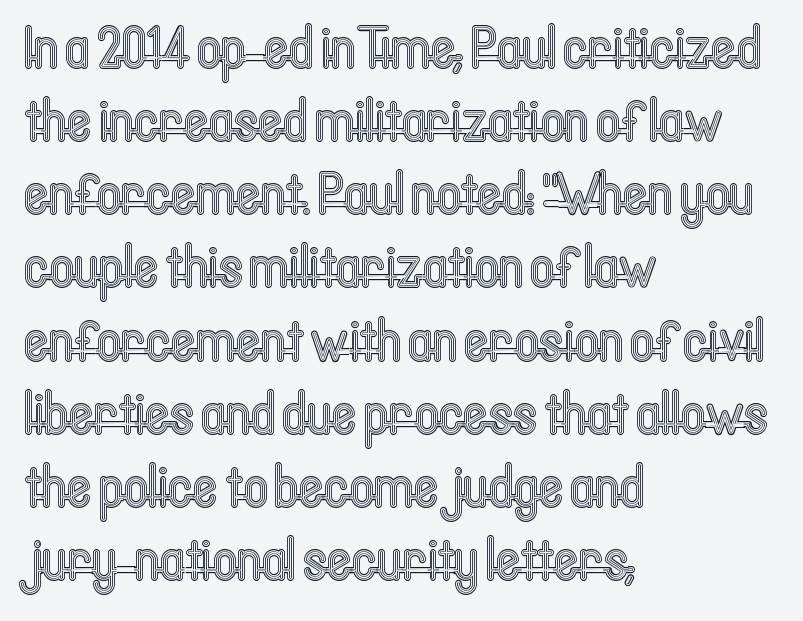
Q: Is the text italic (slanted)? A: No, it is upright.
Q: Is the text underlined? A: No.
Q: How is the paragraph aligned? A: Left-aligned.
Q: Is the spacing between letters normal or unusually wide? A: Normal.
Q: Width (condensed, normal, or wide)? A: Condensed.
Q: x-height? A: Medium.
Q: Monospaced? A: No.
